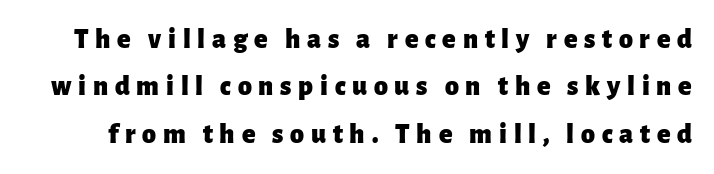
Q: Is the text bold? A: Yes.
Q: Is the text italic (slanted)? A: No, it is upright.
Q: Is the typeface a serif or a sans-serif typeface? A: Sans-serif.
Q: Is the text underlined? A: No.
Q: Is the spacing between letters normal or unusually wide? A: Unusually wide.
Q: Is the spacing between lines tight, normal or loose? A: Normal.
Q: Width (condensed, normal, or wide)? A: Normal.
Q: Stroke contrast? A: Low.
Q: x-height? A: Medium.
Q: Monospaced? A: No.
